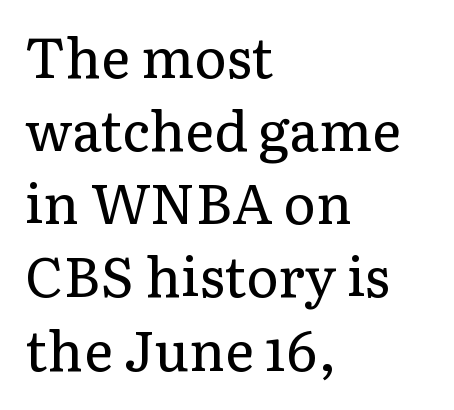
Q: Is the text bold? A: No.
Q: Is the text italic (slanted)? A: No, it is upright.
Q: Is the typeface a serif or a sans-serif typeface? A: Serif.
Q: Is the text underlined? A: No.
Q: How is the paragraph aligned? A: Left-aligned.
Q: Is the spacing between letters normal or unusually wide? A: Normal.
Q: Is the spacing between lines tight, normal or loose? A: Normal.
Q: Width (condensed, normal, or wide)? A: Normal.
Q: Stroke contrast? A: Low.
Q: x-height? A: Medium.
Q: Monospaced? A: No.
